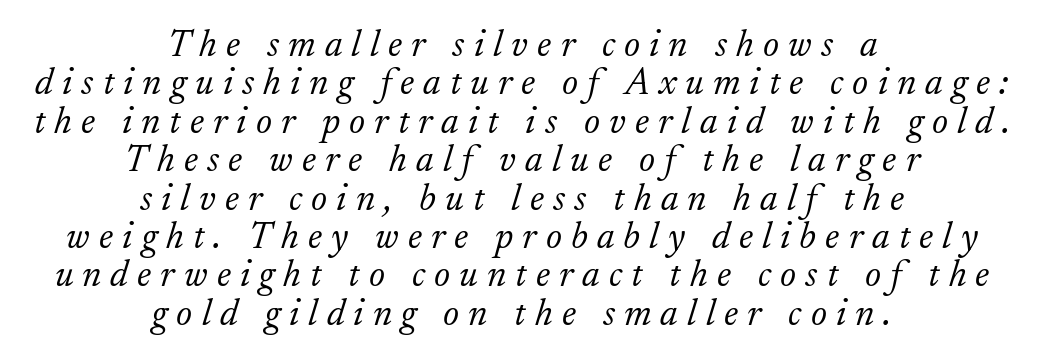
Q: Is the text bold? A: No.
Q: Is the text italic (slanted)? A: Yes, it leans right by about 17 degrees.
Q: Is the typeface a serif or a sans-serif typeface? A: Serif.
Q: Is the text underlined? A: No.
Q: How is the paragraph aligned? A: Centered.
Q: Is the spacing between letters normal or unusually wide? A: Unusually wide.
Q: Is the spacing between lines tight, normal or loose? A: Tight.
Q: Width (condensed, normal, or wide)? A: Normal.
Q: Stroke contrast? A: Low.
Q: x-height? A: Small.
Q: Monospaced? A: No.
